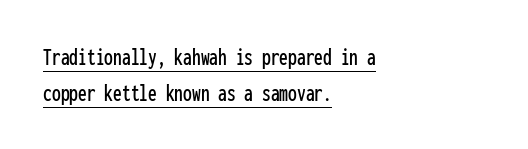
Vertical spacing — default. Caption: multi-line text, flush left, ragged right. Nothing unusual about the tracking: characters are spaced as the font intends. Notice how a bar underscores the lettering throughout.
